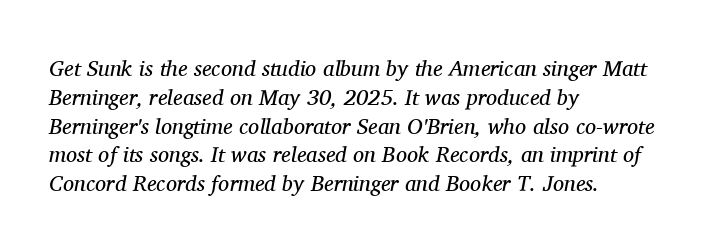
{"italic": "yes", "lean": "right", "slant_degrees": 11, "bold": "no", "underline": "no", "align": "left", "line_spacing": "normal", "line_spacing_ratio": 1.31, "letter_spacing": "normal", "letter_spacing_em": 0.0, "glyph_px": 22}
